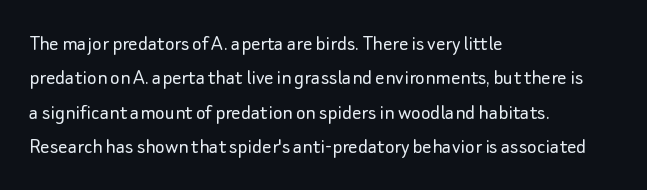
The image shows 23 px text type, upright; set left-aligned, normal line spacing (1.5x), normal letter spacing, not underlined.
